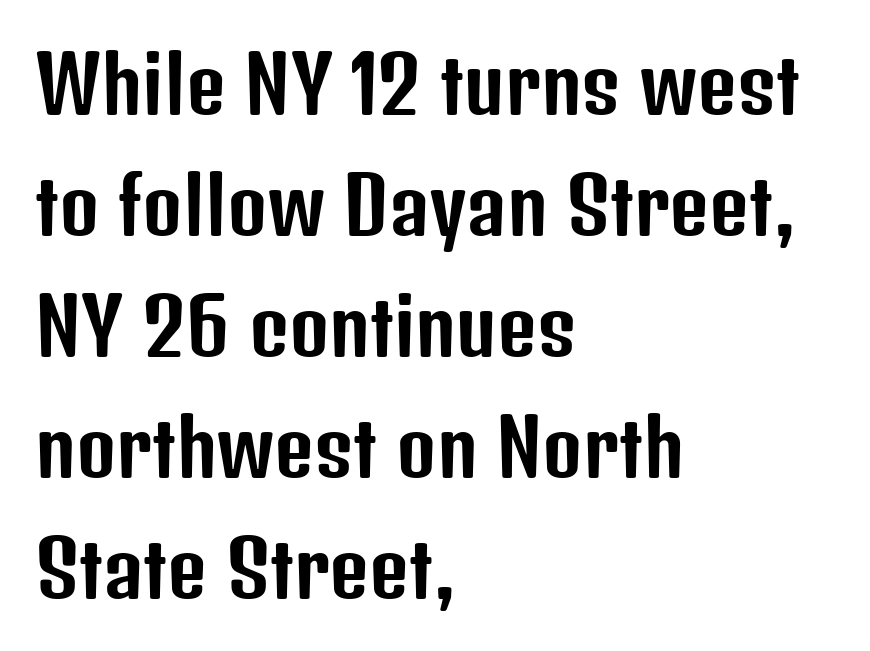
{"serif": "no", "italic": "no", "width": "condensed", "stroke_contrast": "low", "x_height": "medium", "monospaced": "no", "underline": "no", "align": "left", "line_spacing": "normal", "line_spacing_ratio": 1.57, "letter_spacing": "normal", "letter_spacing_em": 0.0, "glyph_px": 77}
